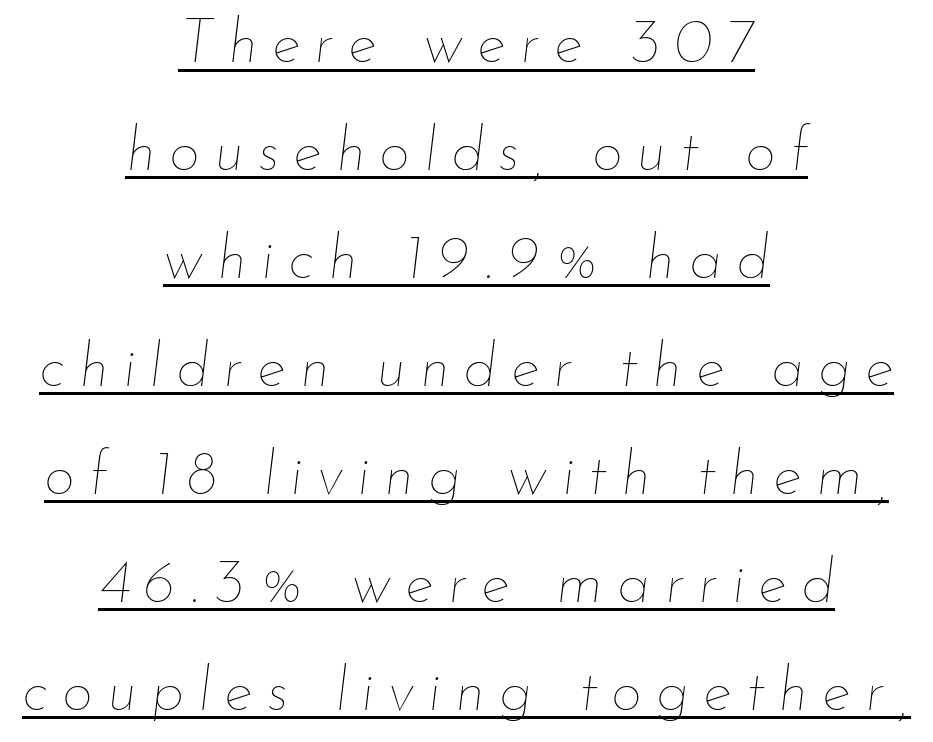
Between one letter and the next there's a generous, obvious gap. The font sits on the lighter half of the weight spectrum, regular included. Yep, that's italic — everything's leaning. Think of a printed novel: that variable character pitch is what you see here. Neither beginnings nor endings align; midpoints do. What decoration does the sample have? An underline.
